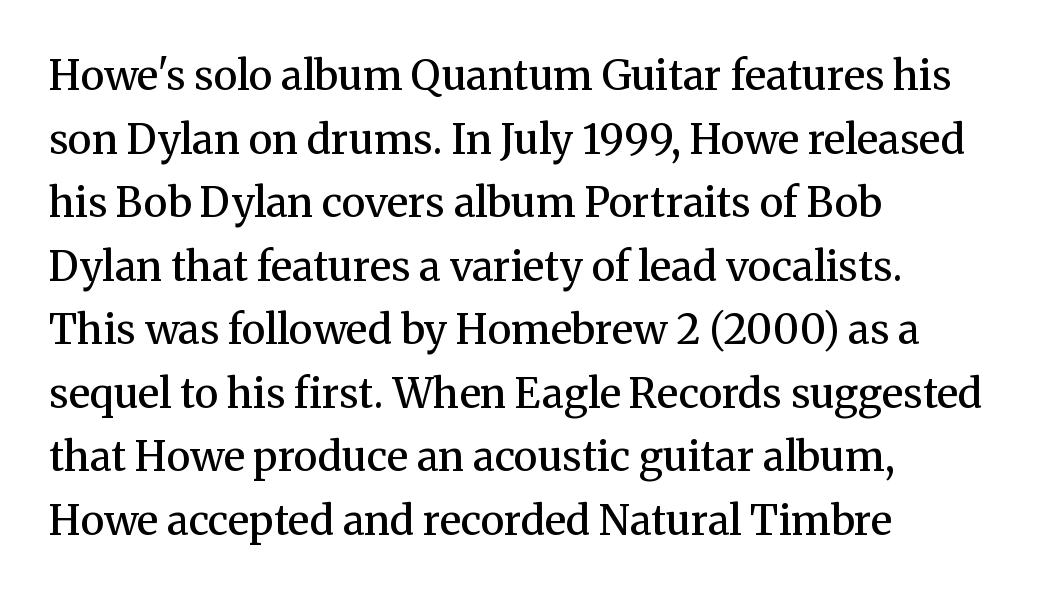
Q: Is the text bold? A: Semi-bold.
Q: Is the text italic (slanted)? A: No, it is upright.
Q: Is the typeface a serif or a sans-serif typeface? A: Serif.
Q: Is the text underlined? A: No.
Q: How is the paragraph aligned? A: Left-aligned.
Q: Is the spacing between letters normal or unusually wide? A: Normal.
Q: Is the spacing between lines tight, normal or loose? A: Normal.
Q: Width (condensed, normal, or wide)? A: Normal.
Q: Stroke contrast? A: Medium.
Q: x-height? A: Medium.
Q: Monospaced? A: No.
